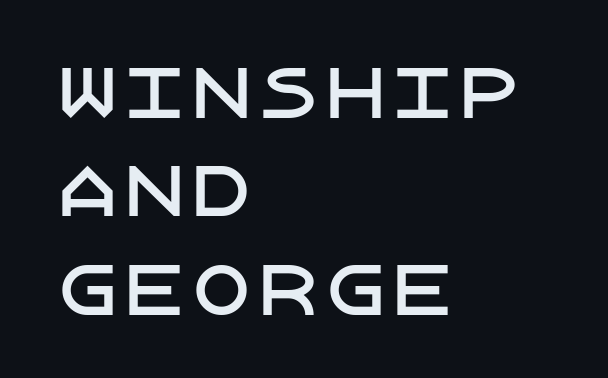
{"serif": "no", "italic": "no", "width": "normal", "stroke_contrast": "low", "x_height": "large", "underline": "no", "align": "left", "line_spacing": "normal", "line_spacing_ratio": 1.47, "letter_spacing": "normal", "letter_spacing_em": 0.0, "glyph_px": 67}
